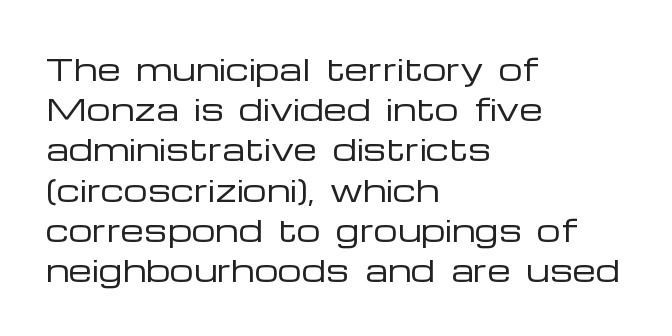
{"serif": "no", "italic": "no", "bold": "no", "weight": "regular", "width": "wide", "stroke_contrast": "low", "x_height": "medium", "monospaced": "no", "underline": "no", "align": "left", "line_spacing": "normal", "line_spacing_ratio": 1.34, "letter_spacing": "normal", "letter_spacing_em": 0.0, "glyph_px": 30}
